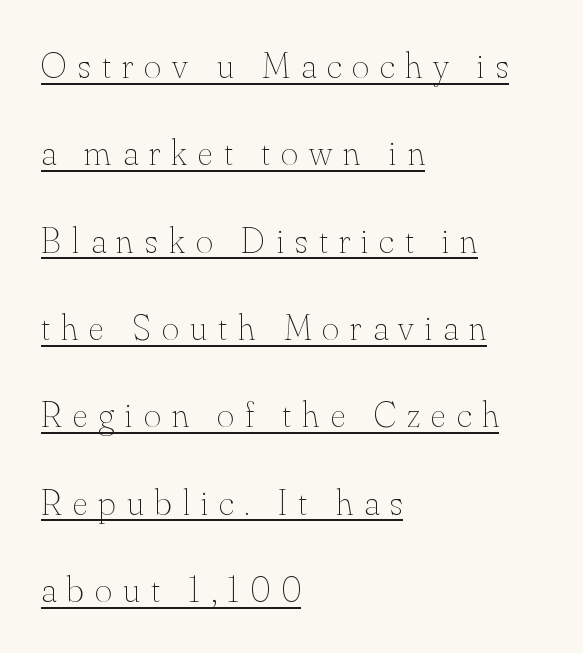
Q: Is the text bold? A: No.
Q: Is the text italic (slanted)? A: No, it is upright.
Q: Is the text underlined? A: Yes.
Q: How is the paragraph aligned? A: Left-aligned.
Q: Is the spacing between letters normal or unusually wide? A: Unusually wide.
Q: Is the spacing between lines tight, normal or loose? A: Loose.
Q: Width (condensed, normal, or wide)? A: Normal.
Q: Stroke contrast? A: Medium.
Q: x-height? A: Small.
Q: Monospaced? A: No.
